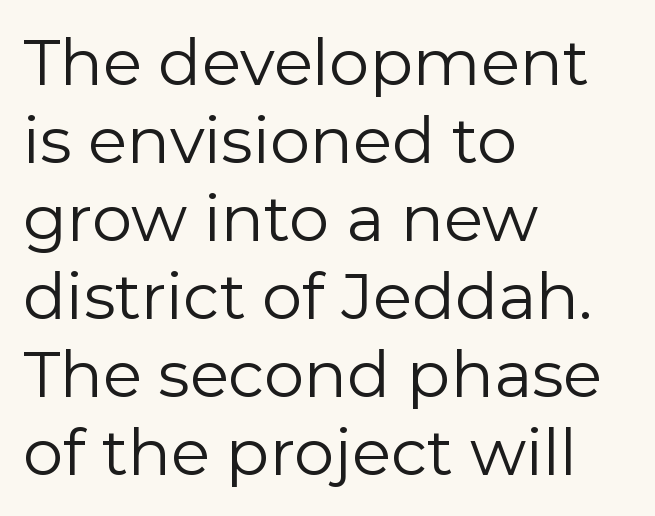
Q: Is the text bold? A: No.
Q: Is the text italic (slanted)? A: No, it is upright.
Q: Is the typeface a serif or a sans-serif typeface? A: Sans-serif.
Q: Is the text underlined? A: No.
Q: How is the paragraph aligned? A: Left-aligned.
Q: Is the spacing between letters normal or unusually wide? A: Normal.
Q: Width (condensed, normal, or wide)? A: Normal.
Q: Stroke contrast? A: Low.
Q: x-height? A: Medium.
Q: Monospaced? A: No.
